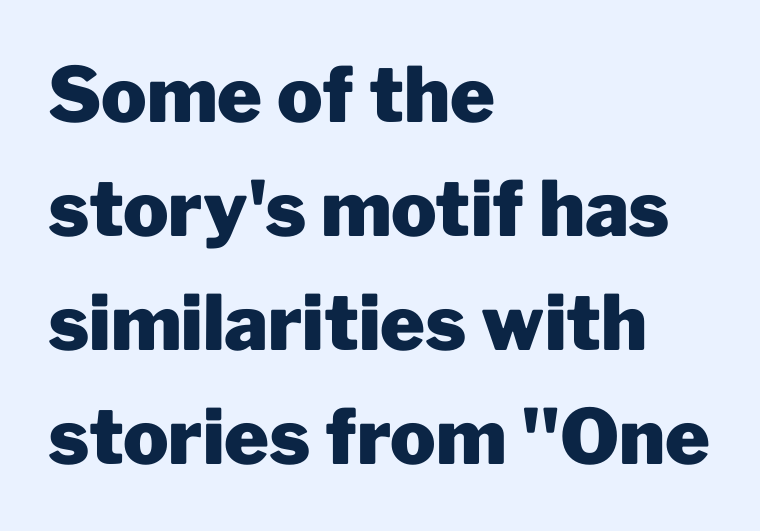
Q: Is the text bold? A: Yes.
Q: Is the text italic (slanted)? A: No, it is upright.
Q: Is the typeface a serif or a sans-serif typeface? A: Sans-serif.
Q: Is the text underlined? A: No.
Q: How is the paragraph aligned? A: Left-aligned.
Q: Is the spacing between letters normal or unusually wide? A: Normal.
Q: Is the spacing between lines tight, normal or loose? A: Normal.
Q: Width (condensed, normal, or wide)? A: Normal.
Q: Stroke contrast? A: Low.
Q: x-height? A: Medium.
Q: Monospaced? A: No.
